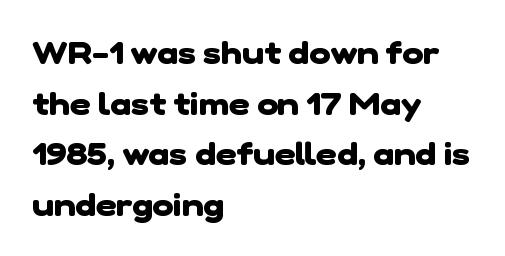
The glyphs have the mass of a bold cut. If you drew a ruler down the left edge, every line would touch it. A sans-serif font was chosen for this passage. Looks like regular typesetting: each glyph gets only the width it needs. In terms of letterspacing, this is plain default setting. Summary of vertical rhythm: regular, with standard interline spacing.
